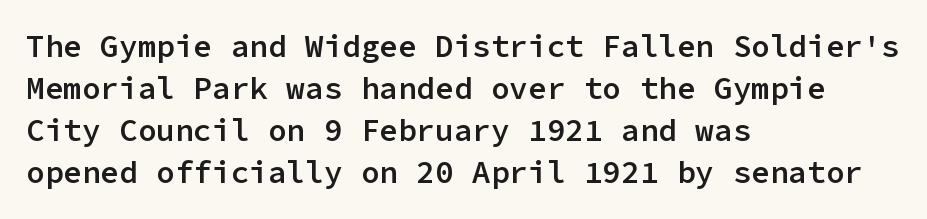
Q: Is the text bold? A: Semi-bold.
Q: Is the text italic (slanted)? A: No, it is upright.
Q: Is the typeface a serif or a sans-serif typeface? A: Sans-serif.
Q: Is the text underlined? A: No.
Q: How is the paragraph aligned? A: Left-aligned.
Q: Is the spacing between letters normal or unusually wide? A: Normal.
Q: Is the spacing between lines tight, normal or loose? A: Normal.
Q: Width (condensed, normal, or wide)? A: Normal.
Q: Stroke contrast? A: Low.
Q: x-height? A: Medium.
Q: Monospaced? A: Yes.
